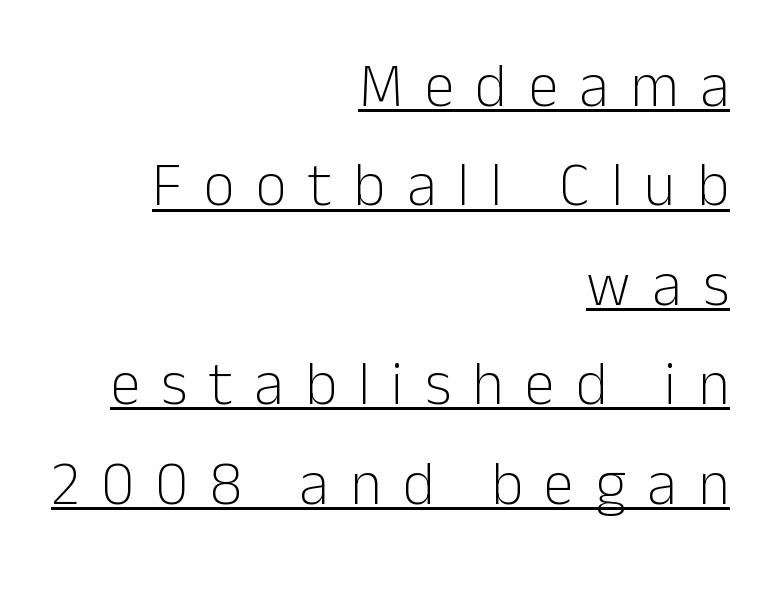
Unbolded letterforms with no extra heft. Each letter keeps its own natural width here, so spacing adapts to shape. The passage shown has open, widely tracked lettering throughout. A baseline rule has been typeset under these characters.
